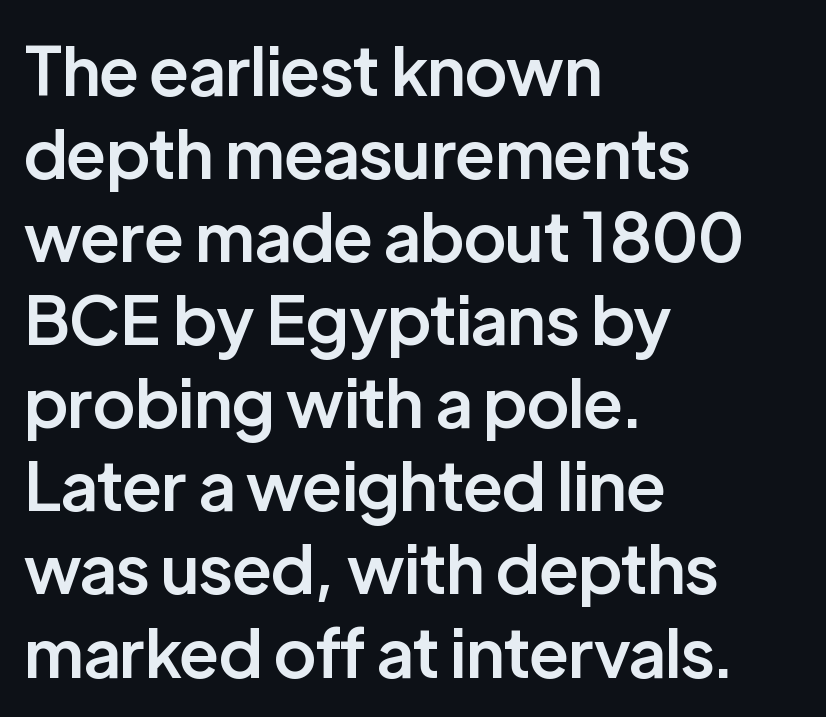
The face used here is proportionally spaced, like ordinary book or web type. Font category for this specimen: sans-serif. Glyph-to-glyph distance matches everyday printed text. A roman cut, with each character standing at attention. This is the in-between weight designers call semibold or demi. The passage shown is not underscored anywhere.
